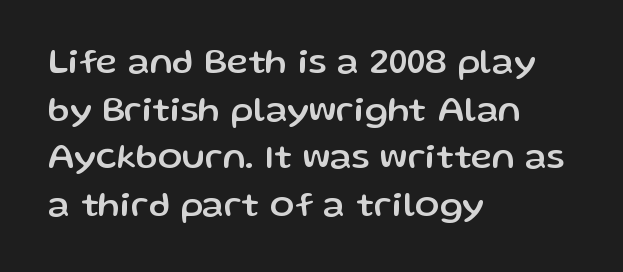
Q: Is the text italic (slanted)? A: No, it is upright.
Q: Is the typeface a serif or a sans-serif typeface? A: Sans-serif.
Q: Is the text underlined? A: No.
Q: How is the paragraph aligned? A: Left-aligned.
Q: Is the spacing between letters normal or unusually wide? A: Normal.
Q: Is the spacing between lines tight, normal or loose? A: Normal.
Q: Width (condensed, normal, or wide)? A: Normal.
Q: Stroke contrast? A: Low.
Q: x-height? A: Medium.
Q: Monospaced? A: No.
